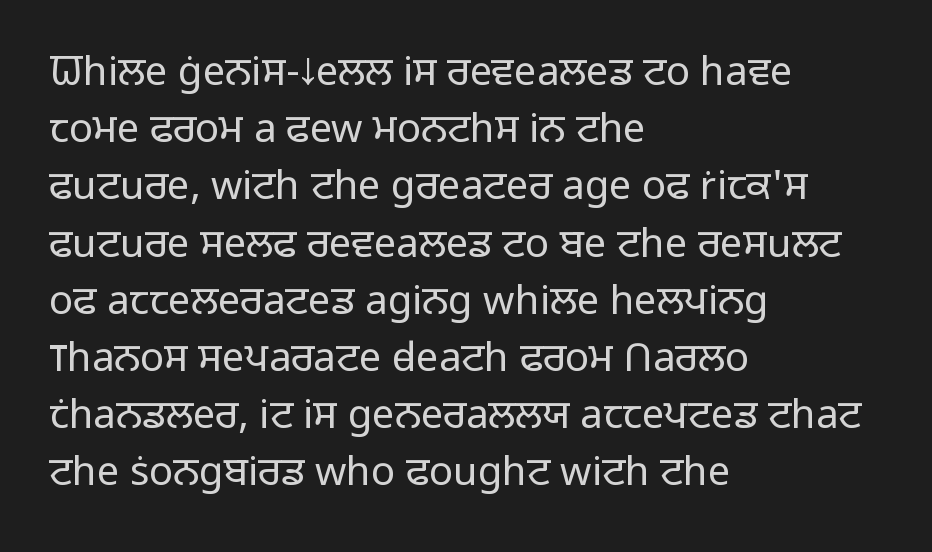
{"serif": "no", "italic": "no", "bold": "no", "weight": "light", "width": "normal", "stroke_contrast": "low", "x_height": "medium", "monospaced": "no", "underline": "no", "align": "left", "line_spacing": "normal", "line_spacing_ratio": 1.43, "letter_spacing": "normal", "letter_spacing_em": 0.0, "glyph_px": 40}
